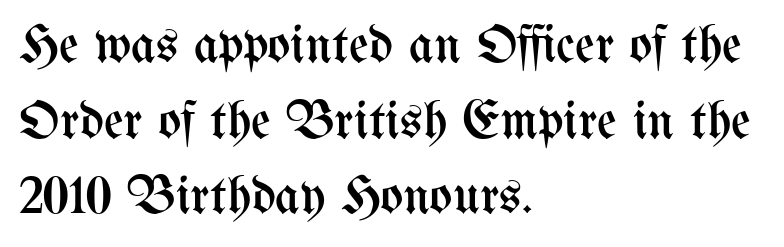
How would I describe the line gaps? Plain and ordinary. Short and long lines alike share a common starting point at left. Does the lettering tilt? It doesn't — this is upright. The area under the type is left untouched.
